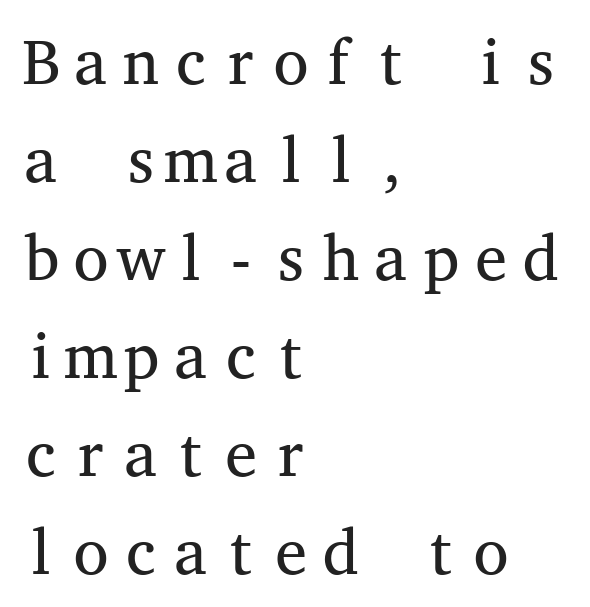
The image shows 64 px regular-weight, wide serif type, upright, monospaced; set left-aligned, normal line spacing (1.53x), normal letter spacing, not underlined; medium stroke contrast and a medium x-height.
